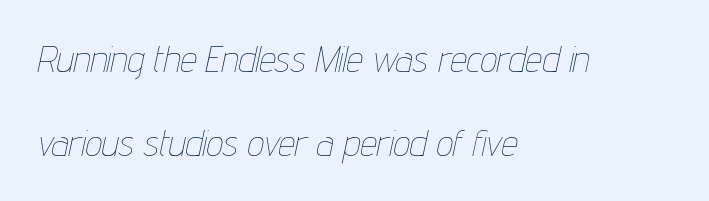
The image shows 37 px thin, condensed type, italic (leaning right); set left-aligned, loose line spacing (2.26x), normal letter spacing, not underlined; low stroke contrast and a medium x-height.
